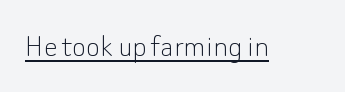
{"serif": "no", "italic": "no", "bold": "no", "weight": "thin", "width": "normal", "stroke_contrast": "low", "x_height": "small", "monospaced": "no", "underline": "yes", "letter_spacing": "normal", "letter_spacing_em": 0.0, "glyph_px": 34}
